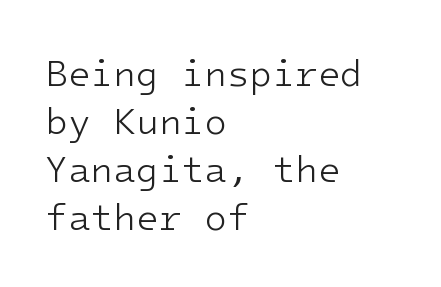
The image shows 37 px light sans-serif type, upright, monospaced; set left-aligned, normal line spacing (1.3x), normal letter spacing, not underlined; low stroke contrast and a medium x-height.
